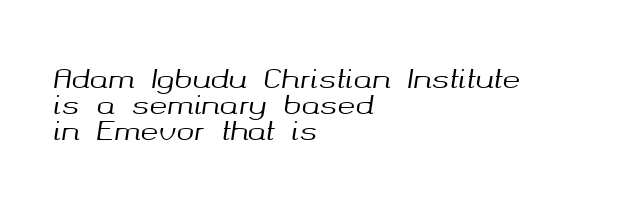
{"italic": "yes", "lean": "right", "slant_degrees": 8, "underline": "no", "align": "left", "line_spacing": "tight", "line_spacing_ratio": 0.97, "letter_spacing": "normal", "letter_spacing_em": 0.0, "glyph_px": 27}
